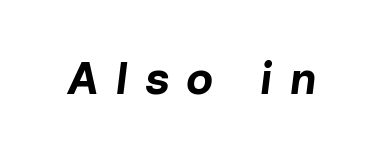
{"italic": "yes", "lean": "right", "slant_degrees": 7, "bold": "yes", "weight": "bold", "width": "normal", "stroke_contrast": "low", "x_height": "medium", "monospaced": "no", "underline": "no", "letter_spacing": "wide", "letter_spacing_em": 0.37, "glyph_px": 45}
